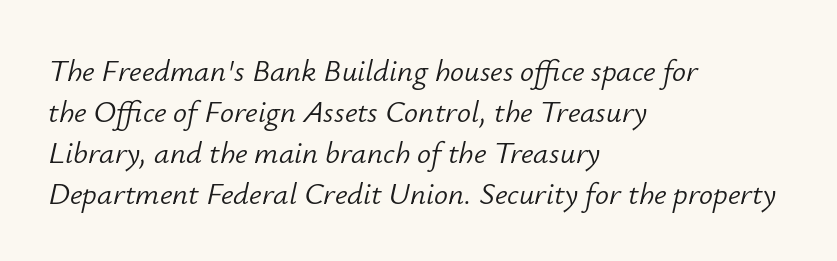
The image shows 31 px light type, italic (leaning right); set left-aligned, normal line spacing (1.32x), normal letter spacing, not underlined; low stroke contrast and a small x-height.
